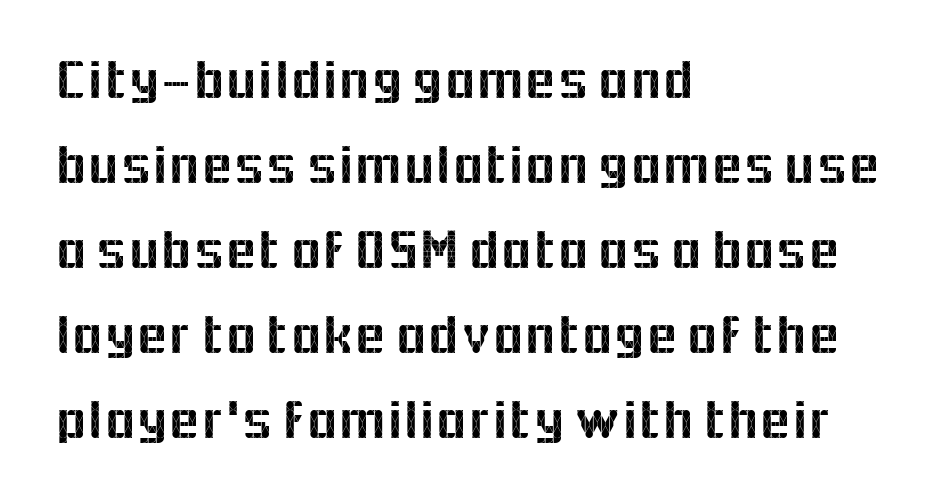
{"serif": "no", "italic": "no", "width": "normal", "x_height": "medium", "monospaced": "no", "underline": "no", "align": "left", "line_spacing": "normal", "line_spacing_ratio": 1.49, "letter_spacing": "normal", "letter_spacing_em": 0.0, "glyph_px": 57}
